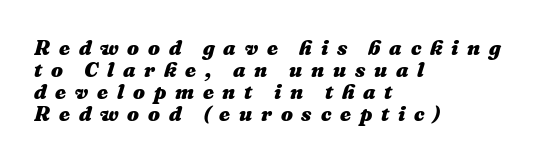
This sample uses an oblique cut, with every glyph tilted off the vertical. The tracking jumps out immediately: characters are airy and widely separated. Visually the block forms a straight wall on the left and a jagged coastline on the right. Compared with an ordinary text face, these strokes are far heavier — a full bold. Anything drawn beneath the words? Only blank space.
